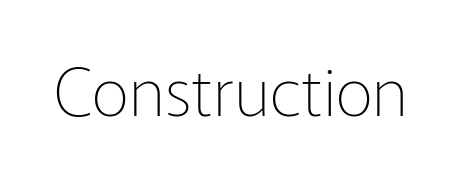
{"serif": "no", "italic": "no", "bold": "no", "weight": "thin", "width": "normal", "stroke_contrast": "low", "x_height": "medium", "monospaced": "no", "underline": "no", "letter_spacing": "normal", "letter_spacing_em": 0.0, "glyph_px": 66}
